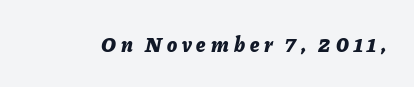
Q: Is the text bold? A: Yes.
Q: Is the text italic (slanted)? A: Yes, it leans right by about 11 degrees.
Q: Is the text underlined? A: No.
Q: Is the spacing between letters normal or unusually wide? A: Unusually wide.
